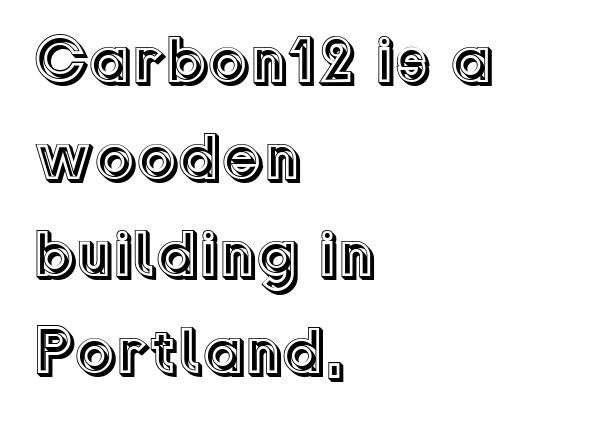
Q: Is the text italic (slanted)? A: No, it is upright.
Q: Is the text underlined? A: No.
Q: How is the paragraph aligned? A: Left-aligned.
Q: Is the spacing between letters normal or unusually wide? A: Normal.
Q: Is the spacing between lines tight, normal or loose? A: Normal.
Q: Width (condensed, normal, or wide)? A: Normal.
Q: x-height? A: Medium.
Q: Monospaced? A: No.
